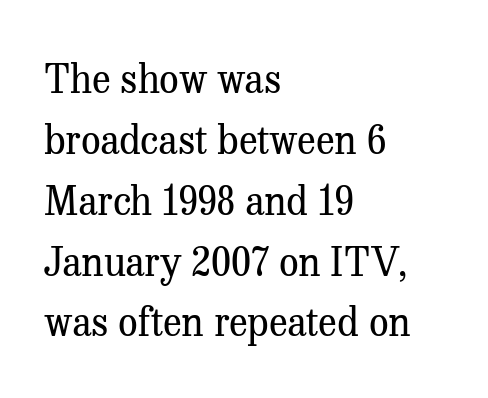
Ordinary non-slanted type is in use. These lines are set flush left with a ragged right edge. The passage shown is typed in a proportional face where columns would drift. In terms of letterform style, serifs are clearly present. Letters rest on an invisible, unmarked baseline.
